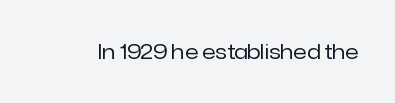
Q: Is the text bold? A: No.
Q: Is the text italic (slanted)? A: No, it is upright.
Q: Is the text underlined? A: No.
Q: Is the spacing between letters normal or unusually wide? A: Normal.
